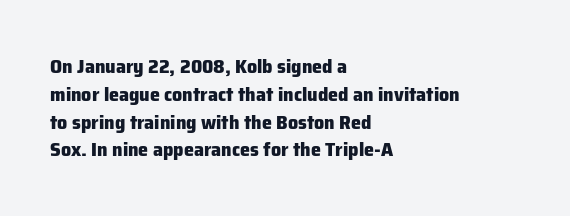
{"italic": "no", "bold": "yes", "underline": "no", "align": "left", "line_spacing": "normal", "line_spacing_ratio": 1.39, "letter_spacing": "normal", "letter_spacing_em": 0.0, "glyph_px": 20}
